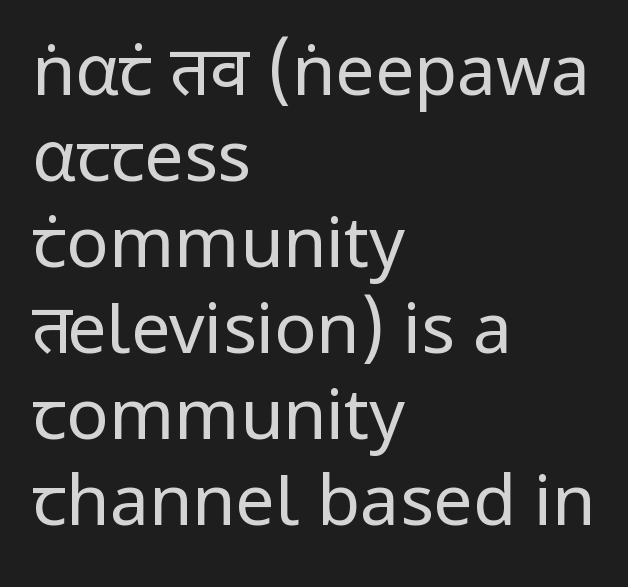
Q: Is the text bold? A: No.
Q: Is the text italic (slanted)? A: No, it is upright.
Q: Is the typeface a serif or a sans-serif typeface? A: Sans-serif.
Q: Is the text underlined? A: No.
Q: How is the paragraph aligned? A: Left-aligned.
Q: Is the spacing between letters normal or unusually wide? A: Normal.
Q: Width (condensed, normal, or wide)? A: Normal.
Q: Stroke contrast? A: Low.
Q: x-height? A: Medium.
Q: Monospaced? A: No.
